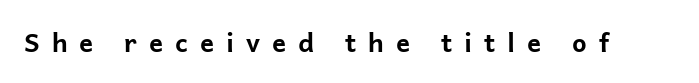
Q: Is the text bold? A: Yes.
Q: Is the text italic (slanted)? A: No, it is upright.
Q: Is the text underlined? A: No.
Q: Is the spacing between letters normal or unusually wide? A: Unusually wide.
